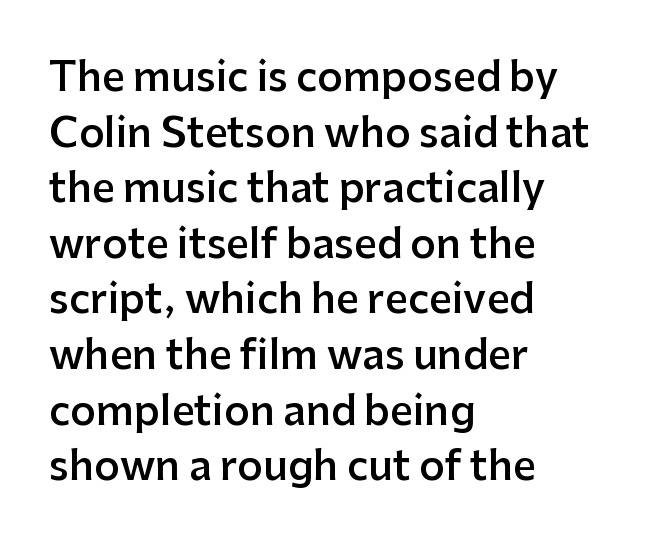
Q: Is the text bold? A: Semi-bold.
Q: Is the text italic (slanted)? A: No, it is upright.
Q: Is the typeface a serif or a sans-serif typeface? A: Sans-serif.
Q: Is the text underlined? A: No.
Q: How is the paragraph aligned? A: Left-aligned.
Q: Is the spacing between letters normal or unusually wide? A: Normal.
Q: Is the spacing between lines tight, normal or loose? A: Normal.
Q: Width (condensed, normal, or wide)? A: Normal.
Q: Stroke contrast? A: Low.
Q: x-height? A: Medium.
Q: Monospaced? A: No.
